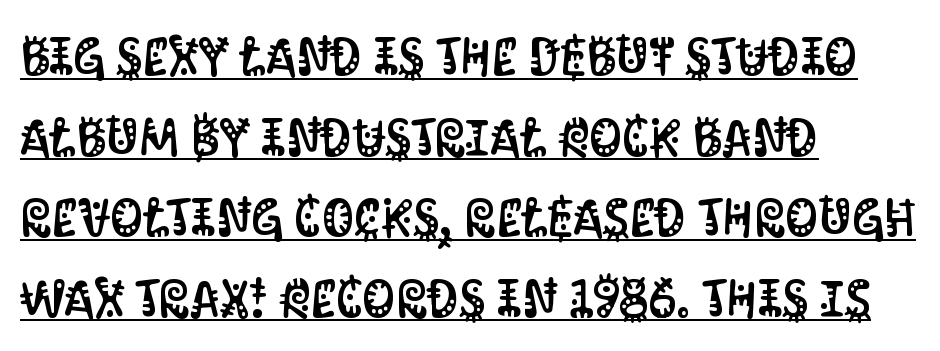
Each letter keeps its own natural width here, so spacing adapts to shape. This is sans-serif lettering, the kind often seen on screens and signage. No italicization has been applied; the sample stays upright. The face used here is rendered with its standard letterfit.
